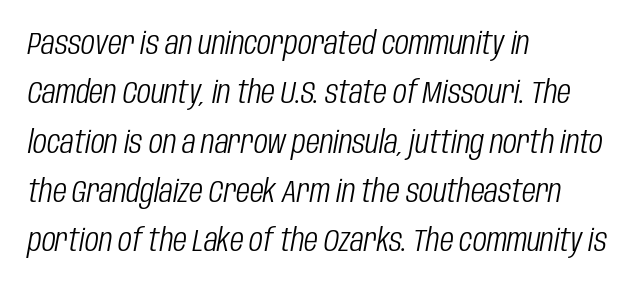
Is the letter spacing exaggerated? No — it looks like the ordinary default. These lines were composed using italics. This is not heavy type; no bold has been used. The words here are not underlined.
